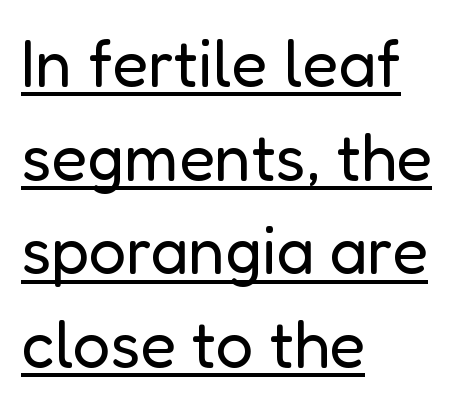
The image shows 66 px regular-weight sans-serif type, upright; set left-aligned, normal line spacing (1.42x), normal letter spacing, underlined; low stroke contrast and a medium x-height.
